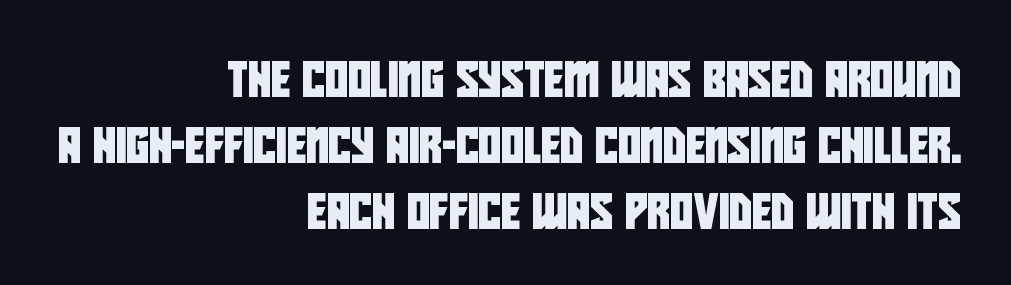
Q: Is the typeface a serif or a sans-serif typeface? A: Sans-serif.
Q: Is the text underlined? A: No.
Q: How is the paragraph aligned? A: Right-aligned.
Q: Is the spacing between letters normal or unusually wide? A: Normal.
Q: Width (condensed, normal, or wide)? A: Condensed.
Q: Stroke contrast? A: Low.
Q: x-height? A: Large.
Q: Monospaced? A: No.
